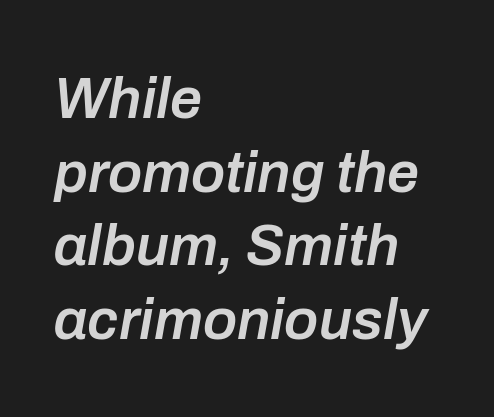
What stands out about the letter spacing? Nothing — it is the standard amount. This rendering features lettering with no underline. An italicized treatment has been applied to the whole sample. A bit beefed up — I'd call it semibold rather than bold. The rendering uses natural spacing where letterforms have individual widths.
